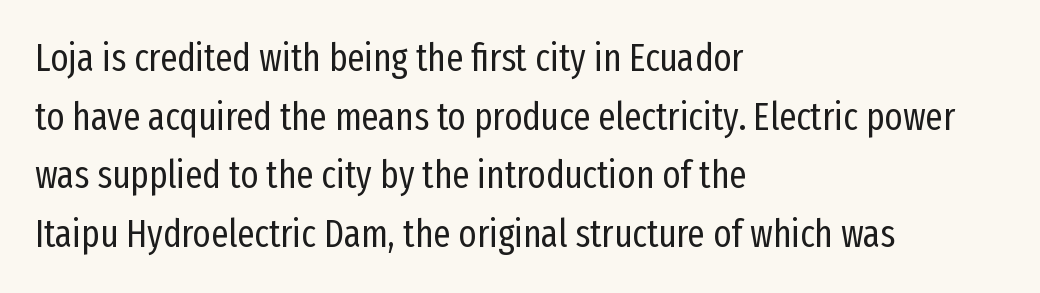
{"serif": "no", "italic": "no", "bold": "no", "weight": "regular", "width": "condensed", "stroke_contrast": "low", "x_height": "medium", "monospaced": "no", "underline": "no", "align": "left", "line_spacing": "normal", "line_spacing_ratio": 1.54, "letter_spacing": "normal", "letter_spacing_em": 0.0, "glyph_px": 38}
